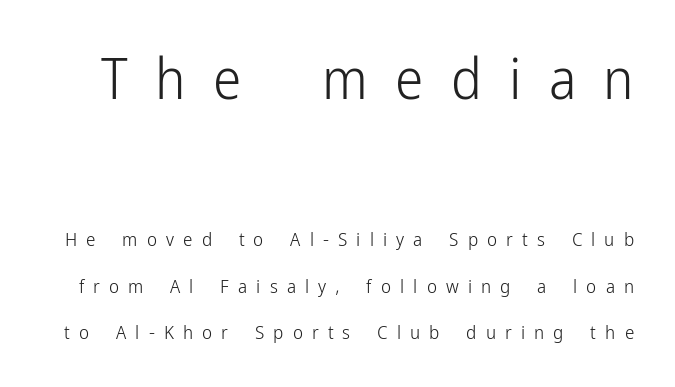
The image shows 57 px light, condensed sans-serif type, upright; set loose line spacing (2.45x), unusually wide letter spacing (+0.48 em), not underlined; the first (top) block is 3.0x larger; low stroke contrast and a medium x-height.
